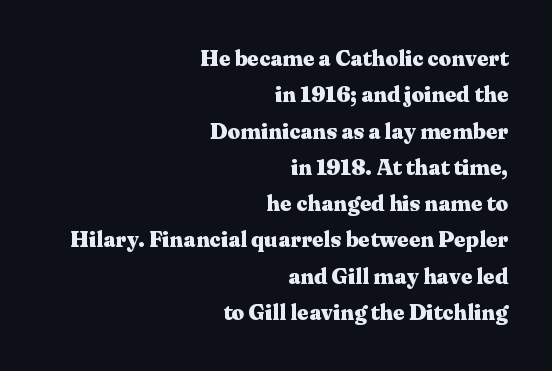
Q: Is the text bold? A: Yes.
Q: Is the text italic (slanted)? A: No, it is upright.
Q: Is the text underlined? A: No.
Q: How is the paragraph aligned? A: Right-aligned.
Q: Is the spacing between letters normal or unusually wide? A: Normal.
Q: Is the spacing between lines tight, normal or loose? A: Normal.
